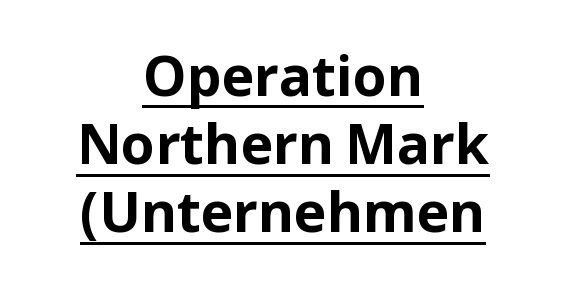
{"serif": "no", "italic": "no", "bold": "yes", "weight": "bold", "width": "normal", "stroke_contrast": "low", "x_height": "medium", "monospaced": "no", "underline": "yes", "align": "center", "line_spacing_ratio": 1.24, "letter_spacing": "normal", "letter_spacing_em": 0.0, "glyph_px": 55}
